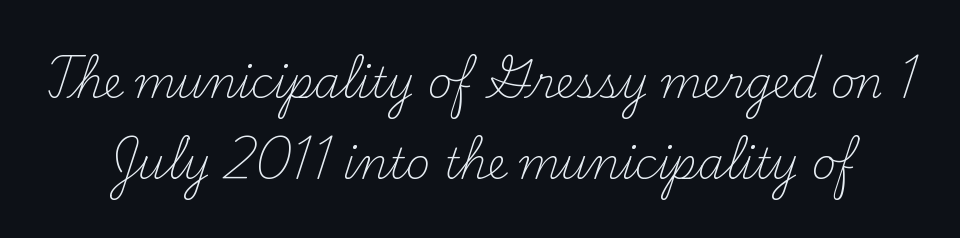
This sample has the flowing, uneven cadence of proportional lettering. The typeface has the unassuming heft of standard copy or less. The face used here is rendered with its standard letterfit. Underlining? Definitely not there.
